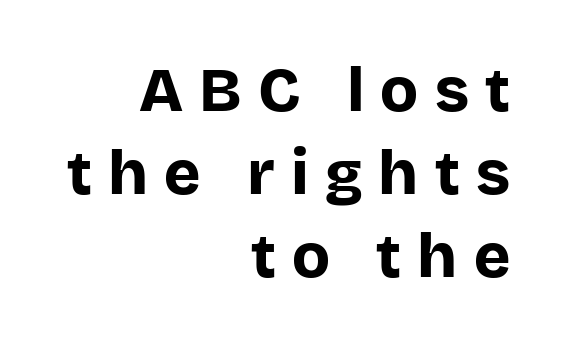
Q: Is the text bold? A: Yes.
Q: Is the text italic (slanted)? A: No, it is upright.
Q: Is the typeface a serif or a sans-serif typeface? A: Sans-serif.
Q: Is the text underlined? A: No.
Q: How is the paragraph aligned? A: Right-aligned.
Q: Is the spacing between letters normal or unusually wide? A: Unusually wide.
Q: Is the spacing between lines tight, normal or loose? A: Normal.
Q: Width (condensed, normal, or wide)? A: Normal.
Q: Stroke contrast? A: Low.
Q: x-height? A: Large.
Q: Monospaced? A: No.
